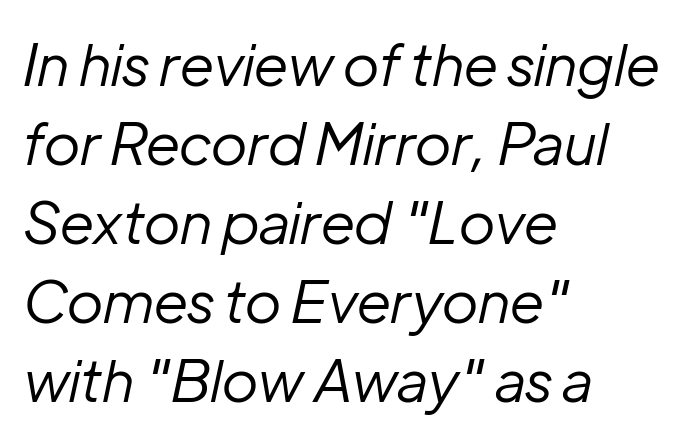
Q: Is the text bold? A: No.
Q: Is the text italic (slanted)? A: Yes, it leans right by about 12 degrees.
Q: Is the text underlined? A: No.
Q: How is the paragraph aligned? A: Left-aligned.
Q: Is the spacing between letters normal or unusually wide? A: Normal.
Q: Is the spacing between lines tight, normal or loose? A: Normal.
Q: Width (condensed, normal, or wide)? A: Normal.
Q: Stroke contrast? A: Low.
Q: x-height? A: Medium.
Q: Monospaced? A: No.
